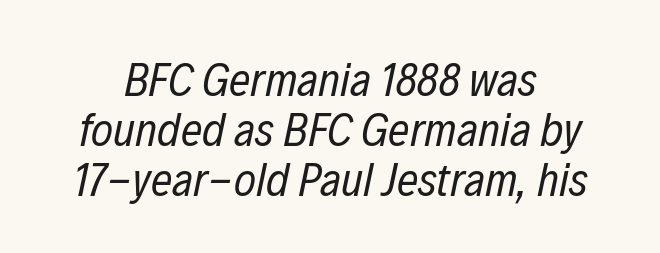
Regarding leading, the lines here are crowded together. This rendering features lettering with no underline. No extra tracking has been applied to these lines. The rendering applies a slant to the glyphs. Think of a printed novel: that variable character pitch is what you see here.
